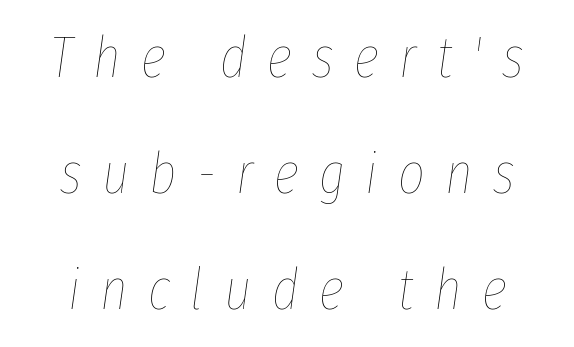
{"italic": "yes", "lean": "right", "slant_degrees": 8, "bold": "no", "weight": "thin", "width": "condensed", "stroke_contrast": "low", "x_height": "medium", "monospaced": "no", "underline": "no", "line_spacing": "loose", "line_spacing_ratio": 2.0, "letter_spacing": "wide", "letter_spacing_em": 0.35, "glyph_px": 58}
